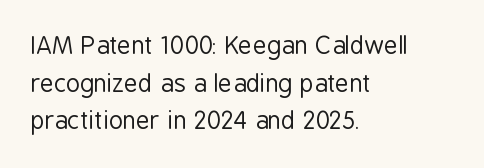
The image shows 24 px text type, upright; set left-aligned, normal line spacing (1.57x), normal letter spacing, not underlined.
